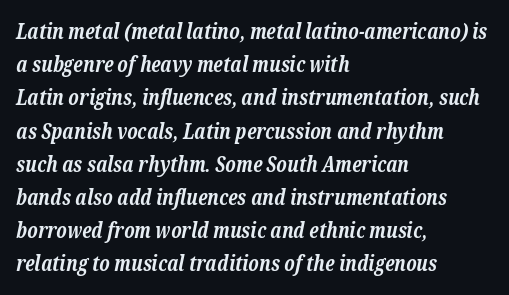
The image shows 21 px bold type, italic (leaning right); set left-aligned, normal line spacing (1.58x), normal letter spacing, not underlined.
